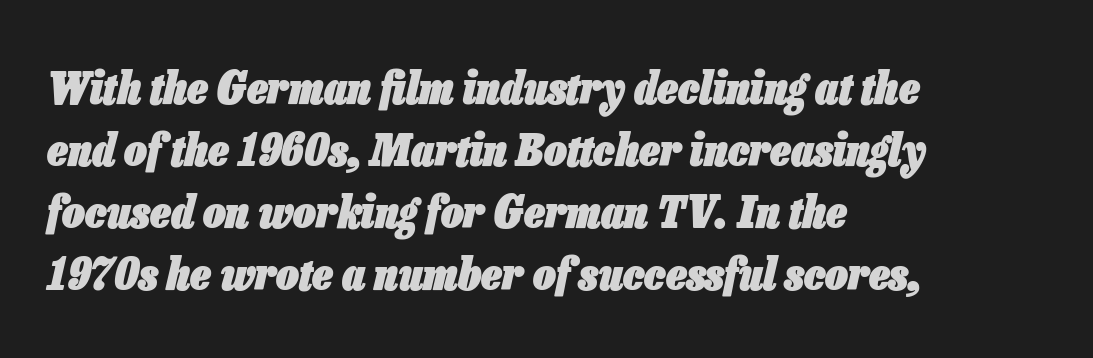
Q: Is the text bold? A: Yes.
Q: Is the text italic (slanted)? A: Yes, it leans right by about 13 degrees.
Q: Is the text underlined? A: No.
Q: How is the paragraph aligned? A: Left-aligned.
Q: Is the spacing between letters normal or unusually wide? A: Normal.
Q: Is the spacing between lines tight, normal or loose? A: Normal.
Q: Width (condensed, normal, or wide)? A: Condensed.
Q: Stroke contrast? A: Low.
Q: x-height? A: Medium.
Q: Monospaced? A: No.
